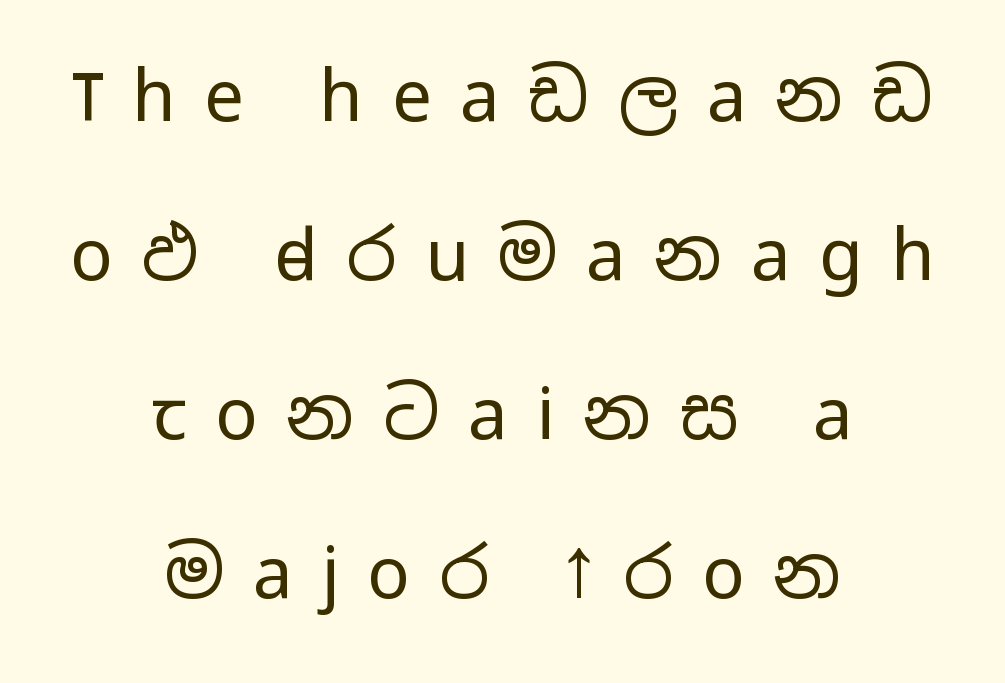
The typeface chosen for these lines omits serifs. The font's upright variant was chosen for this text. The specimen omits any rule beneath the text block's lines. The face used here is proportionally spaced, like ordinary book or web type.
